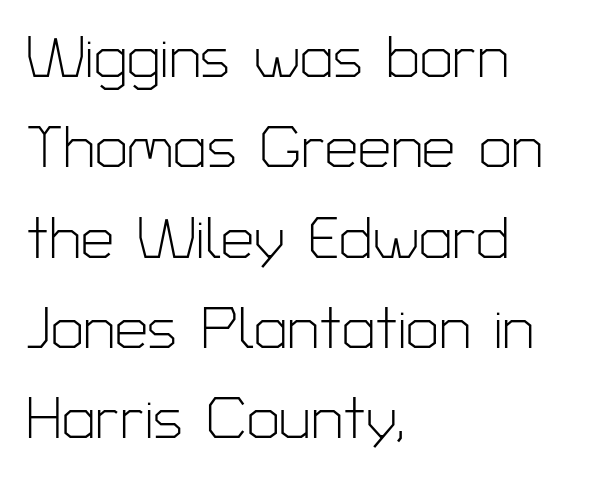
Is this a fixed-width face? No — the glyphs have proportional, varying widths. Lines of text with bare space underneath. Observe the ordinary spacing: letters are neighbours, not strangers. If you measured baseline to baseline, you'd find a middling distance.
